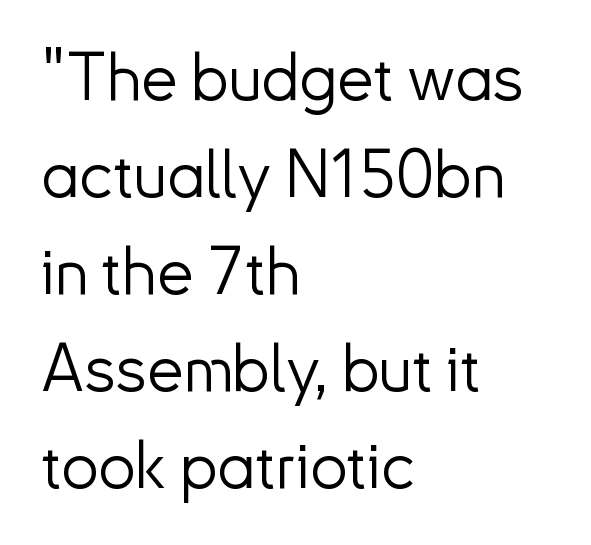
A classic flush-left, rag-right setting is used for this passage. Tracking value appears to be zero — textbook default spacing. This sample has the flowing, uneven cadence of proportional lettering. Type style note: lacks serifs. Rendered with straight, roman letterforms. Has an underline been added? It has not.
